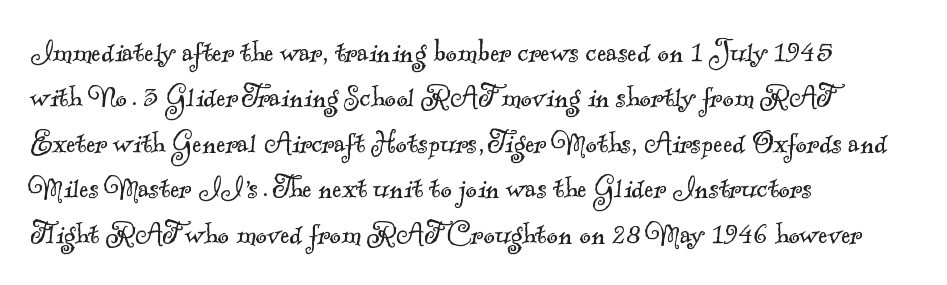
{"serif": "yes", "bold": "no", "weight": "light", "width": "normal", "x_height": "small", "monospaced": "no", "underline": "no", "align": "left", "line_spacing": "normal", "line_spacing_ratio": 1.3, "letter_spacing": "normal", "letter_spacing_em": 0.0, "glyph_px": 35}
